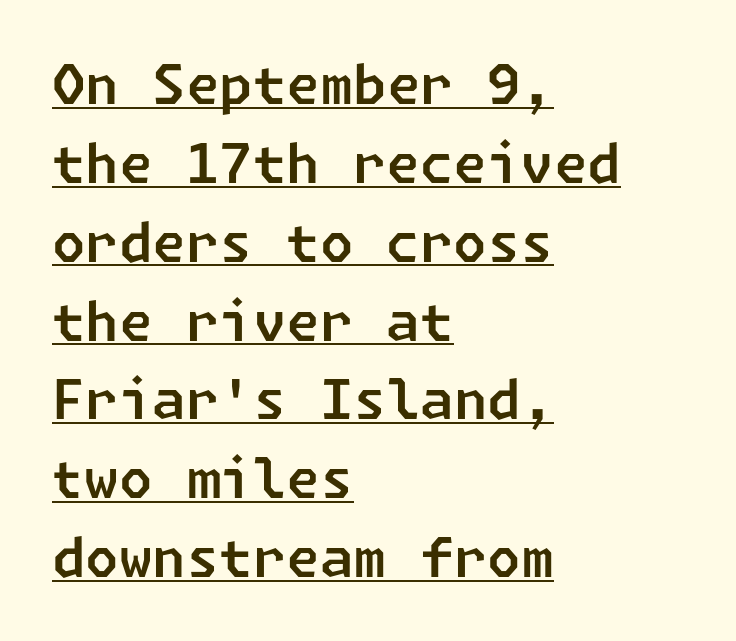
Q: Is the typeface a serif or a sans-serif typeface? A: Sans-serif.
Q: Is the text underlined? A: Yes.
Q: How is the paragraph aligned? A: Left-aligned.
Q: Is the spacing between letters normal or unusually wide? A: Normal.
Q: Is the spacing between lines tight, normal or loose? A: Normal.
Q: Width (condensed, normal, or wide)? A: Normal.
Q: Stroke contrast? A: Low.
Q: x-height? A: Medium.
